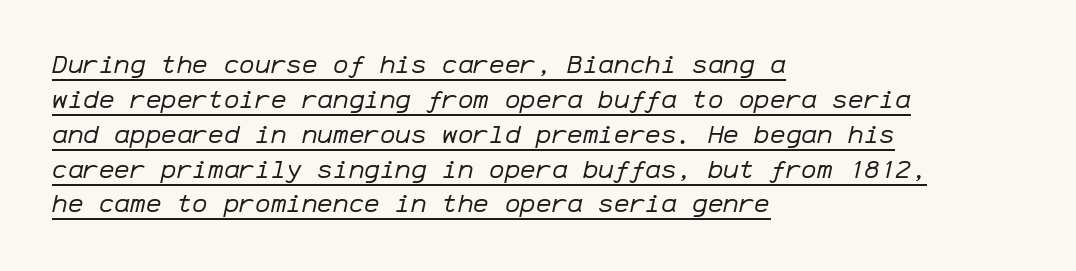
{"italic": "yes", "lean": "right", "slant_degrees": 12, "bold": "no", "underline": "yes", "align": "left", "line_spacing": "normal", "line_spacing_ratio": 1.34, "letter_spacing": "normal", "letter_spacing_em": 0.0, "glyph_px": 26}
